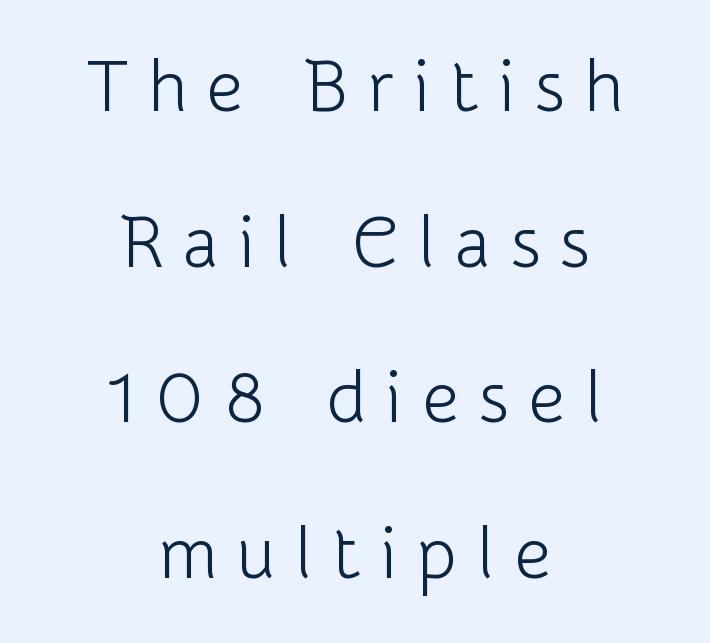
Q: Is the text bold? A: No.
Q: Is the text italic (slanted)? A: No, it is upright.
Q: Is the typeface a serif or a sans-serif typeface? A: Sans-serif.
Q: Is the text underlined? A: No.
Q: How is the paragraph aligned? A: Centered.
Q: Is the spacing between letters normal or unusually wide? A: Unusually wide.
Q: Is the spacing between lines tight, normal or loose? A: Loose.
Q: Width (condensed, normal, or wide)? A: Normal.
Q: Stroke contrast? A: Low.
Q: x-height? A: Medium.
Q: Monospaced? A: No.
